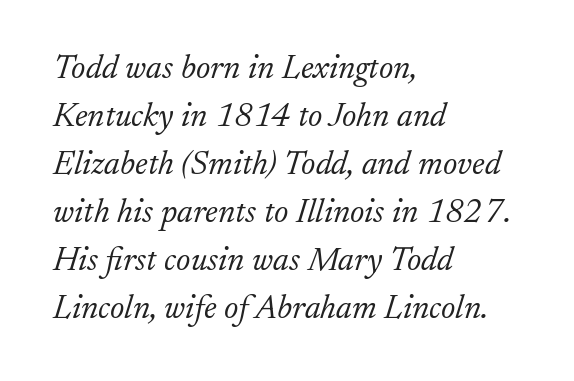
{"serif": "yes", "italic": "yes", "lean": "right", "slant_degrees": 17, "bold": "no", "weight": "light", "width": "normal", "stroke_contrast": "low", "x_height": "small", "monospaced": "no", "underline": "no", "align": "left", "line_spacing": "normal", "line_spacing_ratio": 1.41, "letter_spacing": "normal", "letter_spacing_em": 0.0, "glyph_px": 34}
